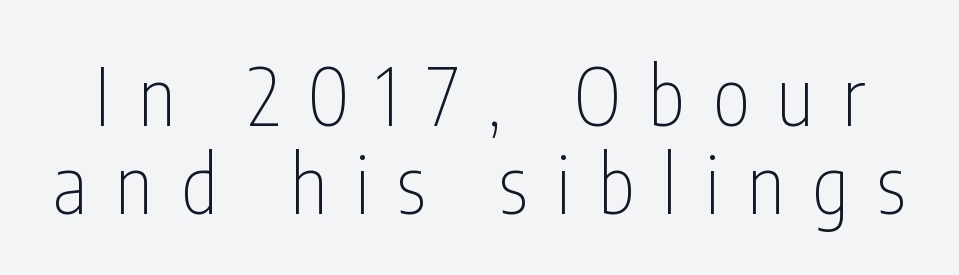
Does extra space separate the letters? Yes, quite a lot of it. Rendered with straight, roman letterforms. Stroke terminals: plain, sans-serif. The cut favours lightness, reaching ordinary text weight at its darkest. Horizontal bands of white between lines are thin slivers. The letters advance in unequal steps, a hallmark of proportional type.
